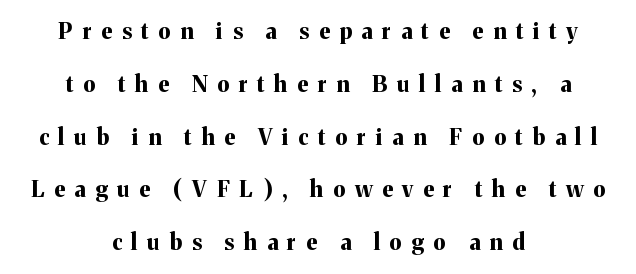
{"italic": "no", "bold": "yes", "underline": "no", "align": "center", "line_spacing": "loose", "line_spacing_ratio": 2.4, "letter_spacing": "wide", "letter_spacing_em": 0.45, "glyph_px": 22}
